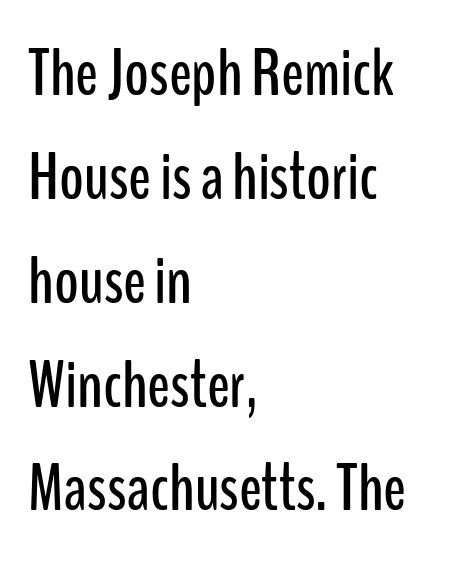
Q: Is the text italic (slanted)? A: No, it is upright.
Q: Is the typeface a serif or a sans-serif typeface? A: Sans-serif.
Q: Is the text underlined? A: No.
Q: How is the paragraph aligned? A: Left-aligned.
Q: Is the spacing between letters normal or unusually wide? A: Normal.
Q: Is the spacing between lines tight, normal or loose? A: Normal.
Q: Width (condensed, normal, or wide)? A: Condensed.
Q: Stroke contrast? A: Low.
Q: x-height? A: Medium.
Q: Monospaced? A: No.
